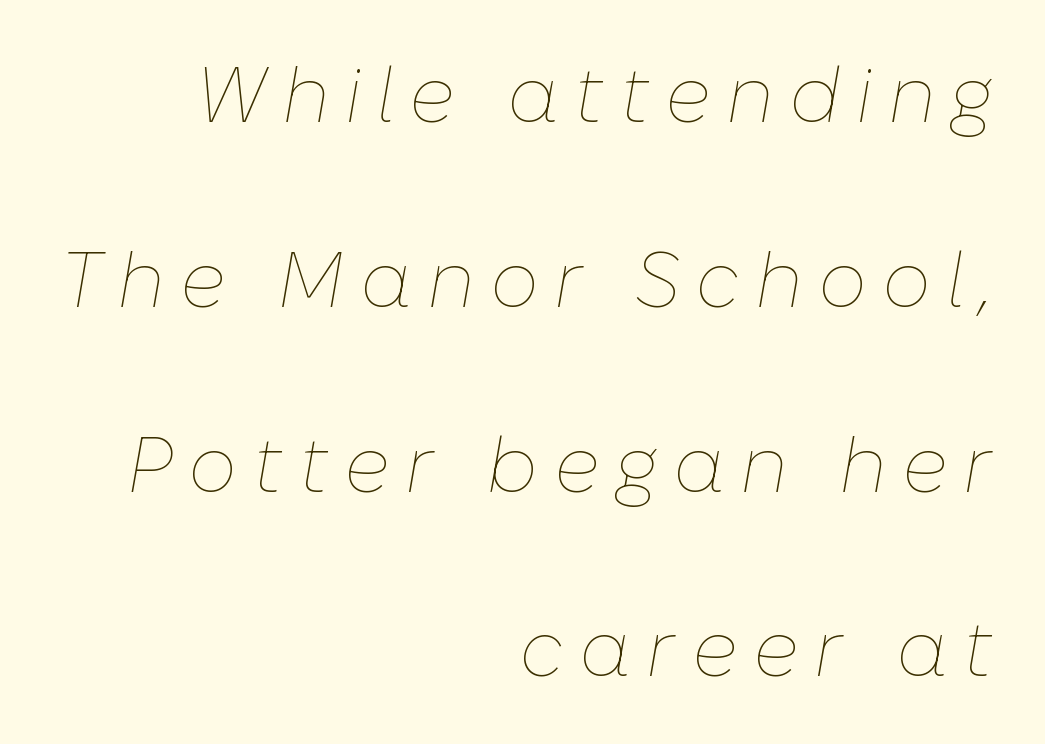
Is the block centered? No — it sits flush against the right margin. The letters look calm and open, with moderate or lighter stems. Here the glyphs are tracked loosely, breaking word shapes into spaced letters. Underline: absent. The space between consecutive lines is lavish. Is the type slanted? Yes — the strokes lean at a clear angle.
